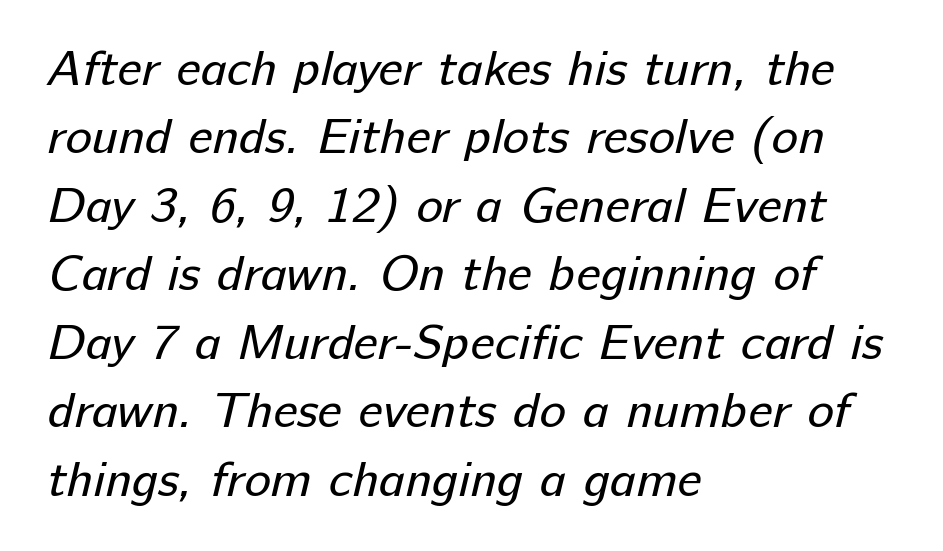
The image shows 50 px regular-weight sans-serif type; set left-aligned, normal line spacing (1.37x), normal letter spacing, not underlined; low stroke contrast and a medium x-height.
